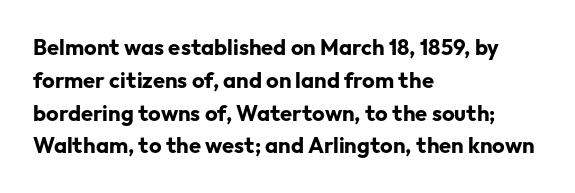
The image shows 22 px bold type, upright; set left-aligned, normal line spacing (1.49x), normal letter spacing, not underlined.
